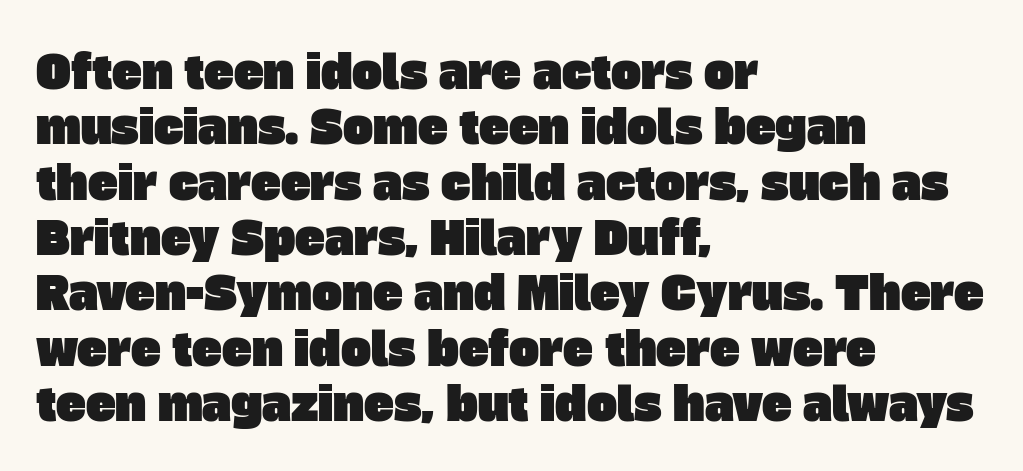
{"serif": "no", "width": "normal", "stroke_contrast": "low", "x_height": "large", "monospaced": "no", "underline": "no", "align": "left", "line_spacing_ratio": 1.23, "letter_spacing": "normal", "letter_spacing_em": 0.0, "glyph_px": 45}
